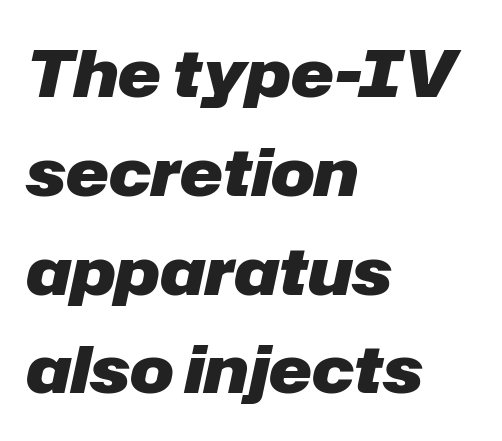
Compared with typical paragraphs, the rows here are spaced about the same. This sample uses an oblique cut, with every glyph tilted off the vertical. Typesetter's note: full bold, strokes at maximum text heaviness. Unmarked baselines from the first word to the last.
